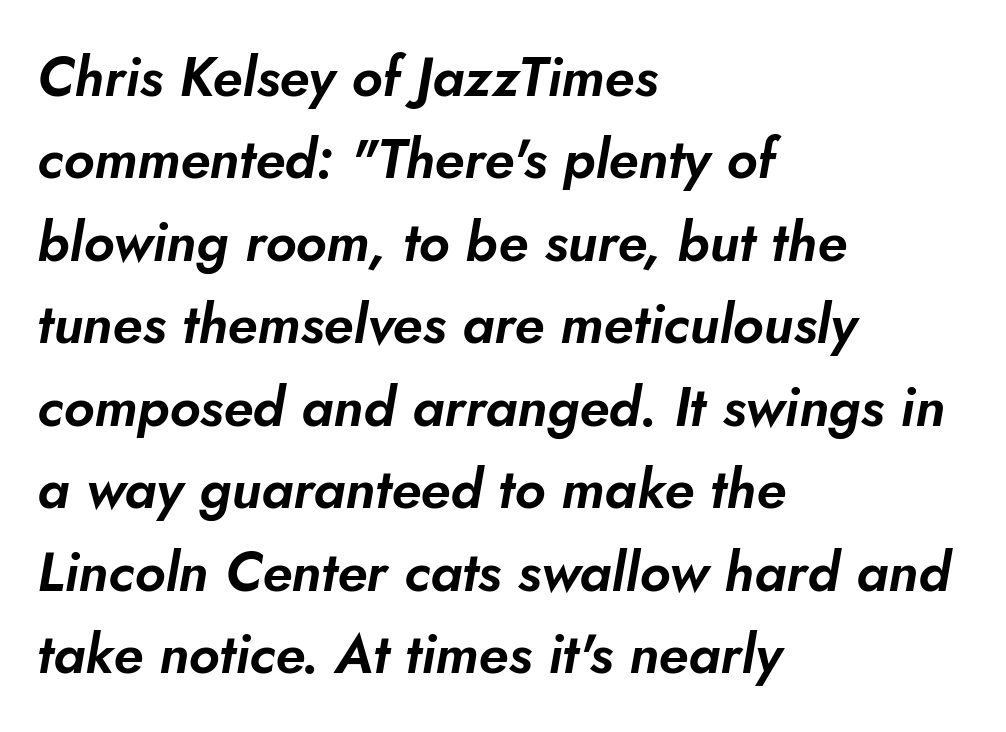
Quick note: underline off. The whole block is typeset with a tilt. Character widths vary here, with narrow letters taking less room than wide ones. Each word holds together tightly as a unit, with standard inter-letter gaps. Caption: multi-line text, flush left, ragged right.
